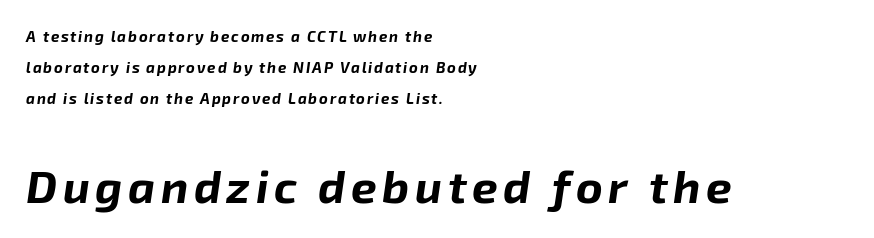
Character widths vary here, with narrow letters taking less room than wide ones. The vertical gap from one line to the next is large. Chunky letters — that's bold for sure. A student would notice the bottom passage is typeset larger than what precedes it. Yep, that's italic — everything's leaning. Short and long lines alike share a common starting point at left.
